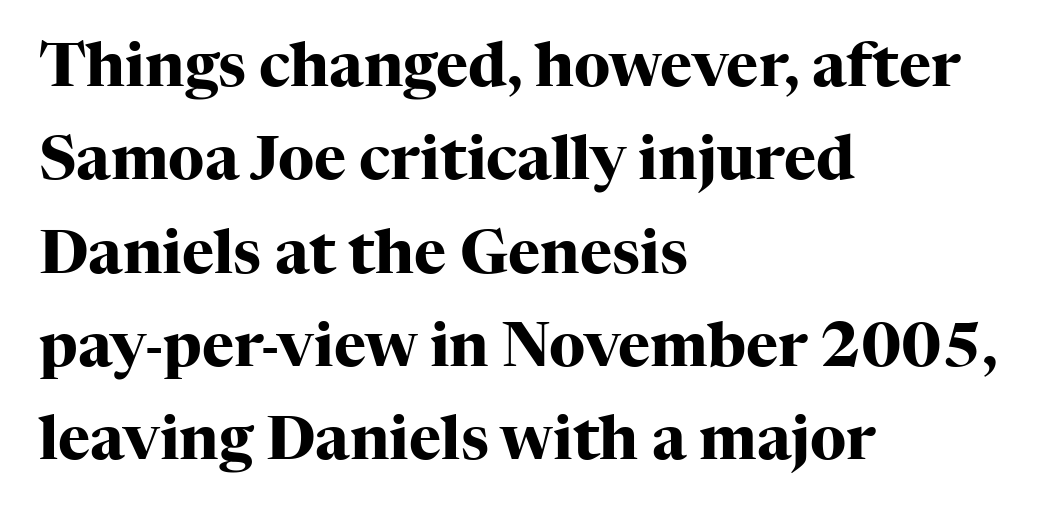
This sample has the flowing, uneven cadence of proportional lettering. Characters remain perfectly vertical along every line. In terms of letterspacing, this is plain default setting. The space directly below the letters is spotless.
